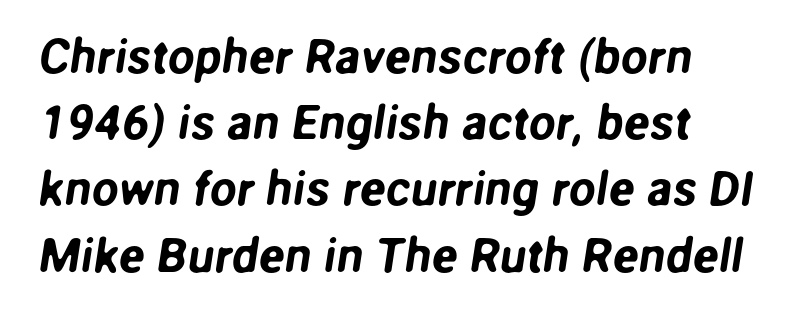
The passage shown is typed in a proportional face where columns would drift. Notice how the passage keeps a crisp vertical edge on the left only. Observe the ordinary spacing: letters are neighbours, not strangers. Check under the words: just untouched page. Serif or sans? Sans — the stroke terminals are bare. If you measured baseline to baseline, you'd find a middling distance.
